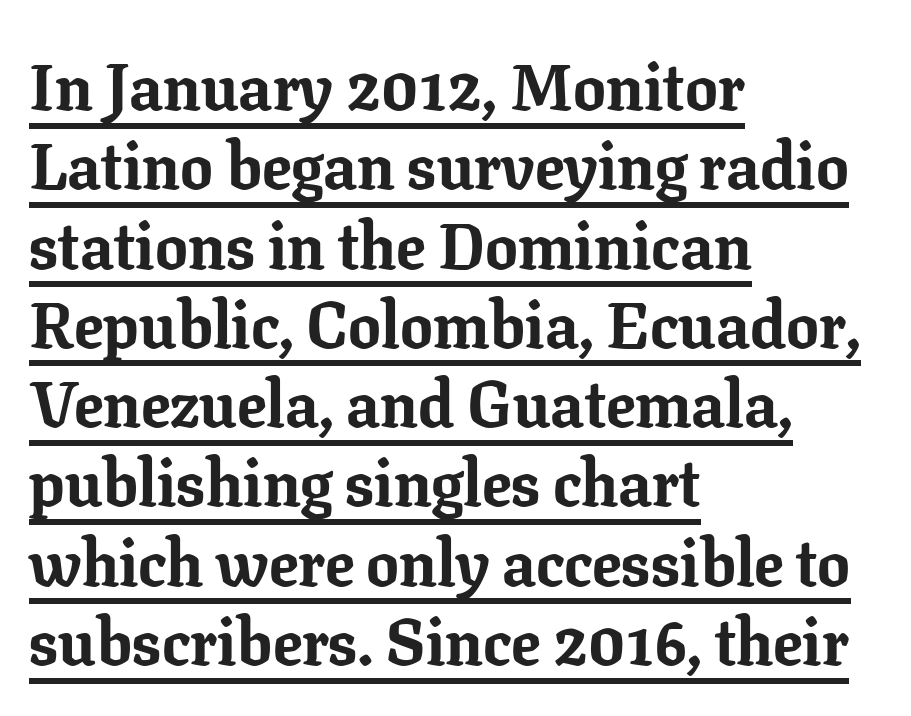
Q: Is the text bold? A: Yes.
Q: Is the text italic (slanted)? A: No, it is upright.
Q: Is the typeface a serif or a sans-serif typeface? A: Serif.
Q: Is the text underlined? A: Yes.
Q: How is the paragraph aligned? A: Left-aligned.
Q: Is the spacing between letters normal or unusually wide? A: Normal.
Q: Width (condensed, normal, or wide)? A: Normal.
Q: Stroke contrast? A: Low.
Q: x-height? A: Medium.
Q: Monospaced? A: No.
